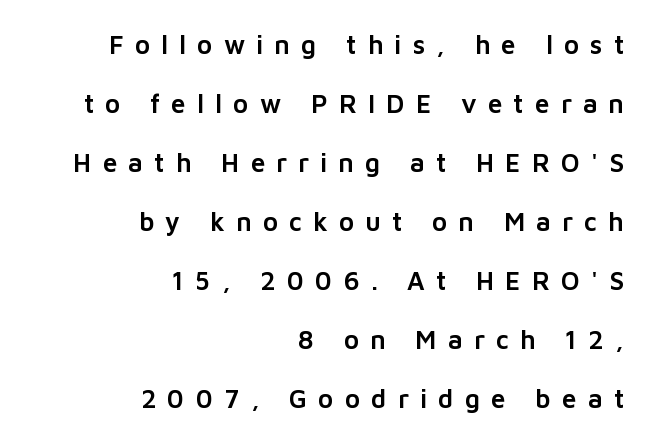
Each new line begins a long way beneath the previous one. Unmarked baselines from the first word to the last. The specimen reads as upright at a glance. One-word summary of the alignment: right.
